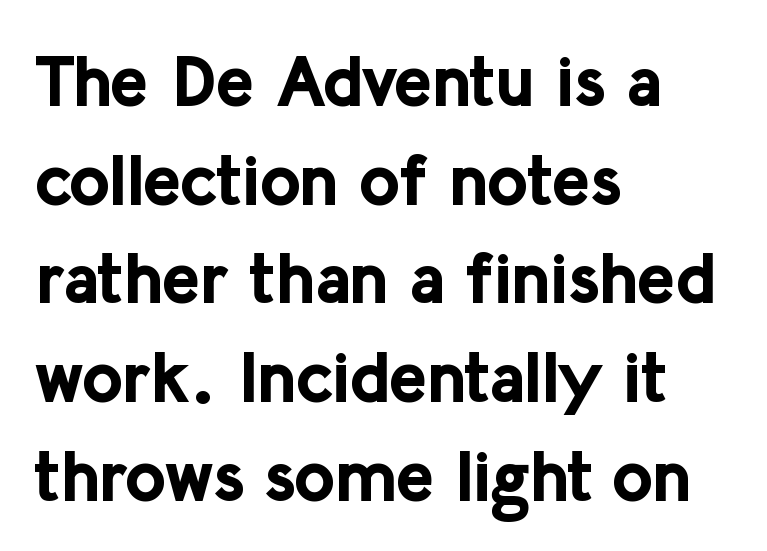
Tall strokes in this sample are plumb rather than angled. Character widths vary here, with narrow letters taking less room than wide ones. The line texture is even and compact thanks to regular tracking. Unlike a traditional serif, this face leaves its strokes unadorned. Heavy, bold letterforms.
